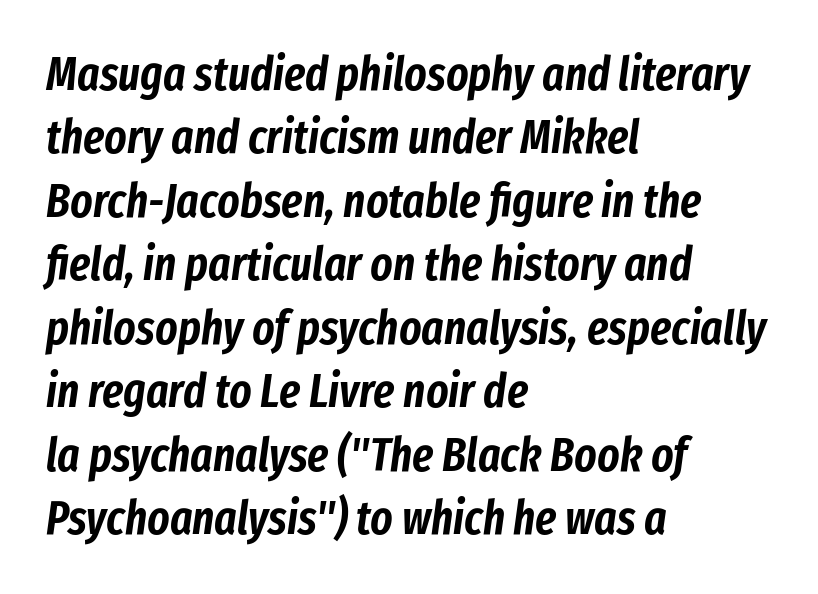
{"italic": "yes", "lean": "right", "slant_degrees": 8, "width": "condensed", "stroke_contrast": "low", "x_height": "medium", "monospaced": "no", "underline": "no", "align": "left", "line_spacing": "normal", "line_spacing_ratio": 1.35, "letter_spacing": "normal", "letter_spacing_em": 0.0, "glyph_px": 47}
